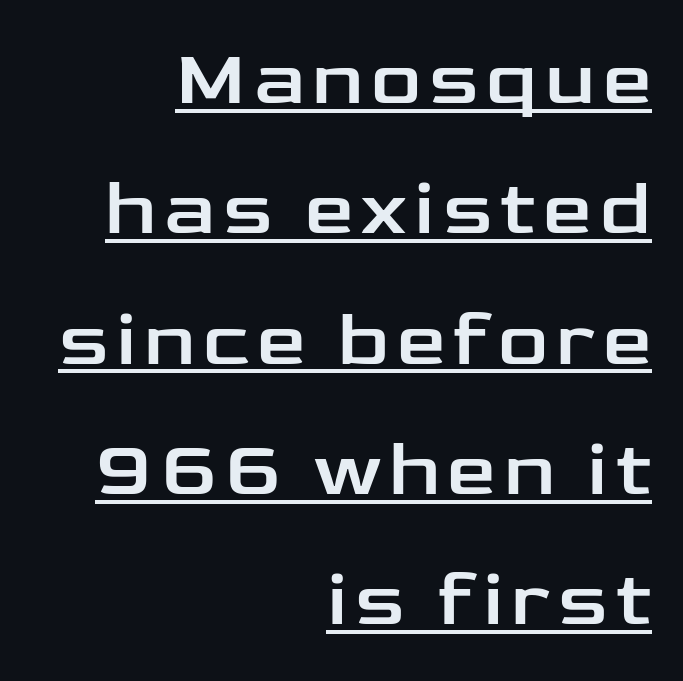
The image shows 78 px wide sans-serif type, upright; set right-aligned, normal line spacing (1.67x), underlined; low stroke contrast and a medium x-height.
